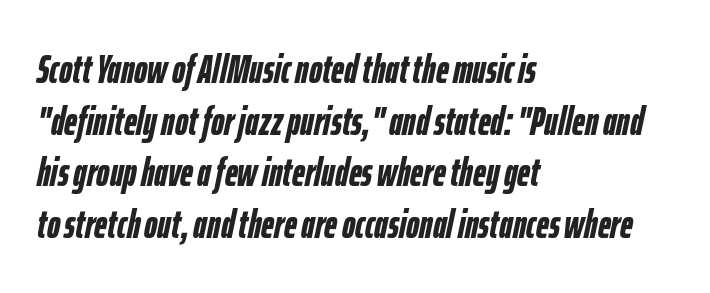
Q: Is the text bold? A: Yes.
Q: Is the text italic (slanted)? A: Yes, it leans right by about 12 degrees.
Q: Is the text underlined? A: No.
Q: How is the paragraph aligned? A: Left-aligned.
Q: Is the spacing between letters normal or unusually wide? A: Normal.
Q: Is the spacing between lines tight, normal or loose? A: Normal.
Q: Width (condensed, normal, or wide)? A: Condensed.
Q: Stroke contrast? A: Low.
Q: x-height? A: Medium.
Q: Monospaced? A: No.
